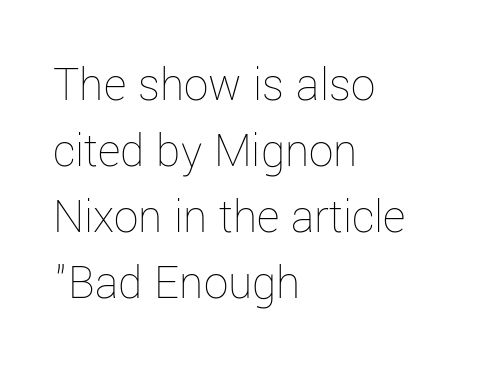
Q: Is the text bold? A: No.
Q: Is the text italic (slanted)? A: No, it is upright.
Q: Is the text underlined? A: No.
Q: How is the paragraph aligned? A: Left-aligned.
Q: Is the spacing between letters normal or unusually wide? A: Normal.
Q: Is the spacing between lines tight, normal or loose? A: Normal.
Q: Width (condensed, normal, or wide)? A: Normal.
Q: Stroke contrast? A: Low.
Q: x-height? A: Medium.
Q: Monospaced? A: No.
